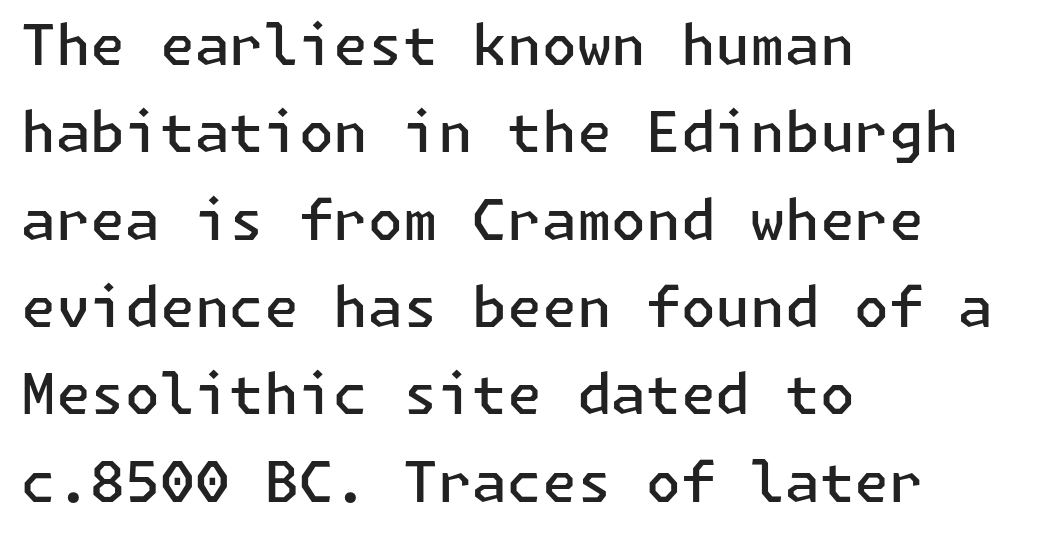
Nobody drew a line under any word here. Type style note: lacks serifs. Vertically, the passage feels balanced, rows spaced as you'd expect. The paragraph shown leans on its left margin.
